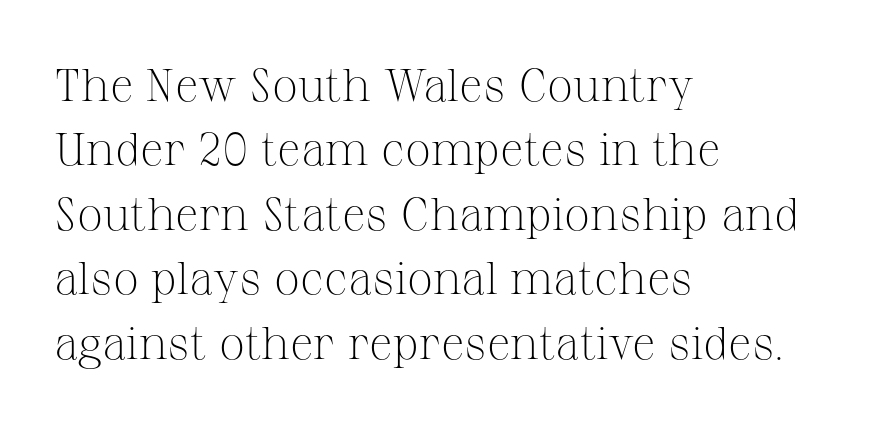
The image shows 46 px light serif type, upright; set left-aligned, normal line spacing (1.4x), normal letter spacing, not underlined; medium stroke contrast and a medium x-height.
